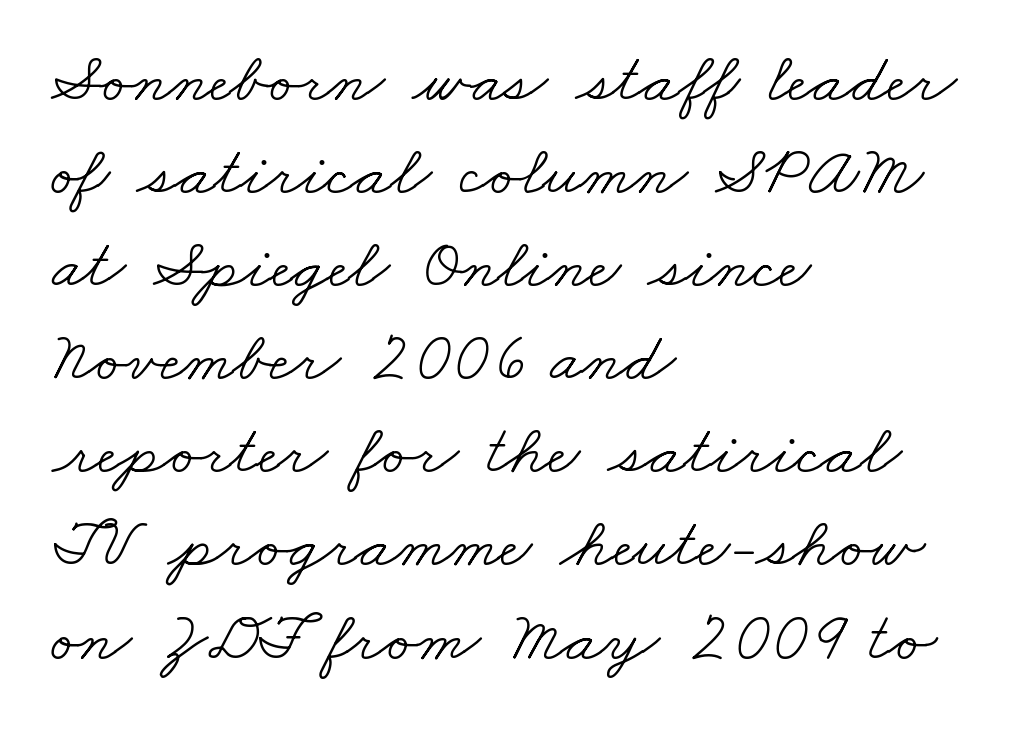
The type family on display is of the serif kind. Caption: multi-line text, flush left, ragged right. Normally led — the rows are evenly, conventionally spaced. Proportional: the letters do not fall into vertical columns. This rendering features lettering with no underline. This sample uses plain, unmodified letter spacing.
